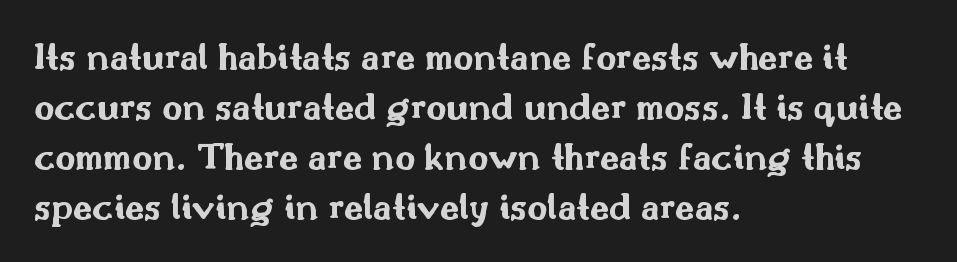
This block has exactly the height ordinary leading produces. In terms of letterspacing, this is plain default setting. The baseline area is clear. Set as a true bold cut, around the 700 mark.
